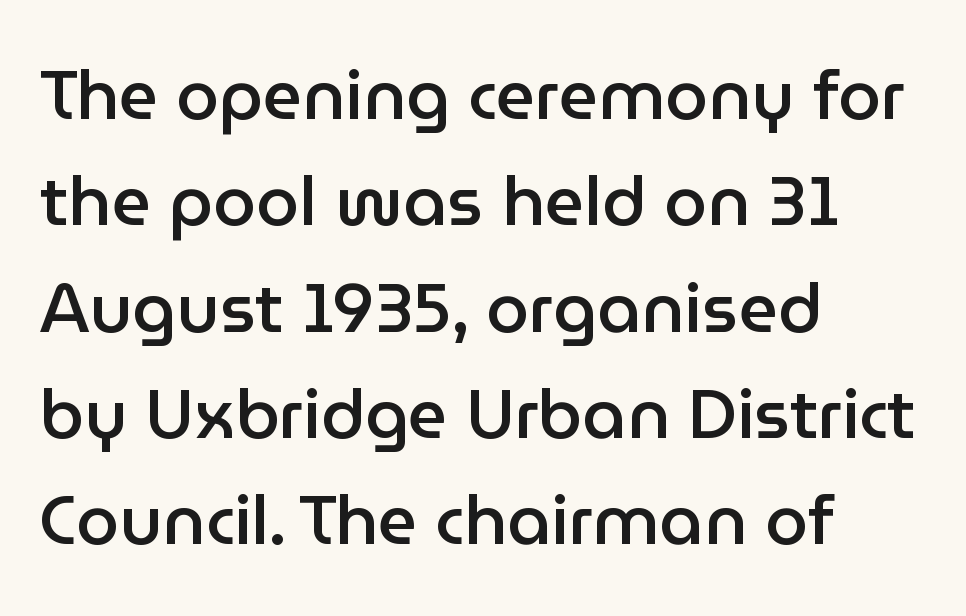
Q: Is the text bold? A: Semi-bold.
Q: Is the text italic (slanted)? A: No, it is upright.
Q: Is the typeface a serif or a sans-serif typeface? A: Sans-serif.
Q: Is the text underlined? A: No.
Q: How is the paragraph aligned? A: Left-aligned.
Q: Is the spacing between letters normal or unusually wide? A: Normal.
Q: Is the spacing between lines tight, normal or loose? A: Normal.
Q: Width (condensed, normal, or wide)? A: Normal.
Q: Stroke contrast? A: Low.
Q: x-height? A: Medium.
Q: Monospaced? A: No.
